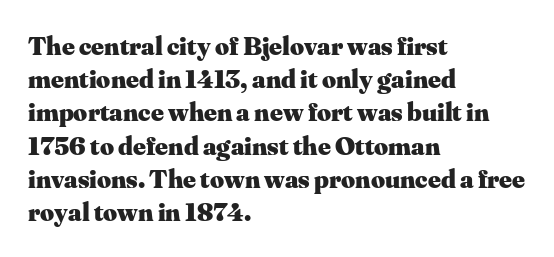
There is no visible air inserted between adjacent glyphs. In terms of weight, the rendering is a true, heavy bold. Visually the block forms a straight wall on the left and a jagged coastline on the right. Lines of text with bare space underneath. If you drew a line through each stem, it would be perfectly vertical.
